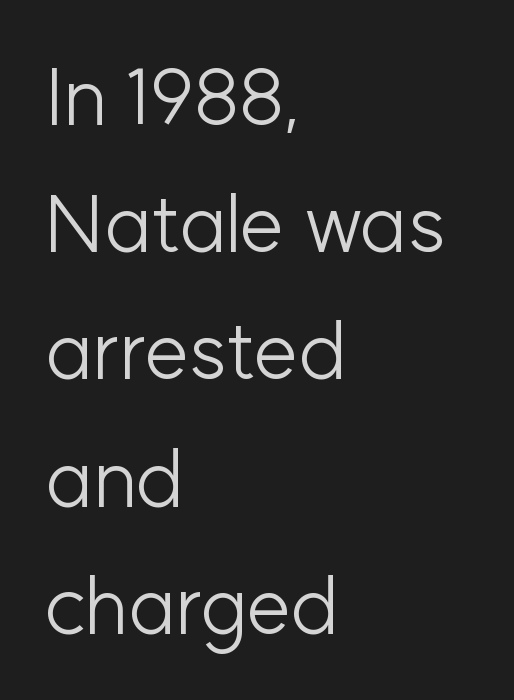
Is there any slant? The stems are plumb. Is this a heavy cut? Hardly; it is regular or lighter. The vertical gap from one line to the next is medium. A typesetter would call this zero additional tracking.
